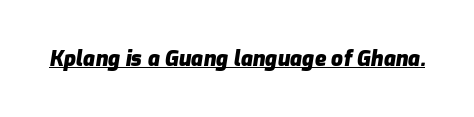
Q: Is the text bold? A: Yes.
Q: Is the text italic (slanted)? A: Yes, it leans right by about 9 degrees.
Q: Is the text underlined? A: Yes.
Q: Is the spacing between letters normal or unusually wide? A: Normal.
